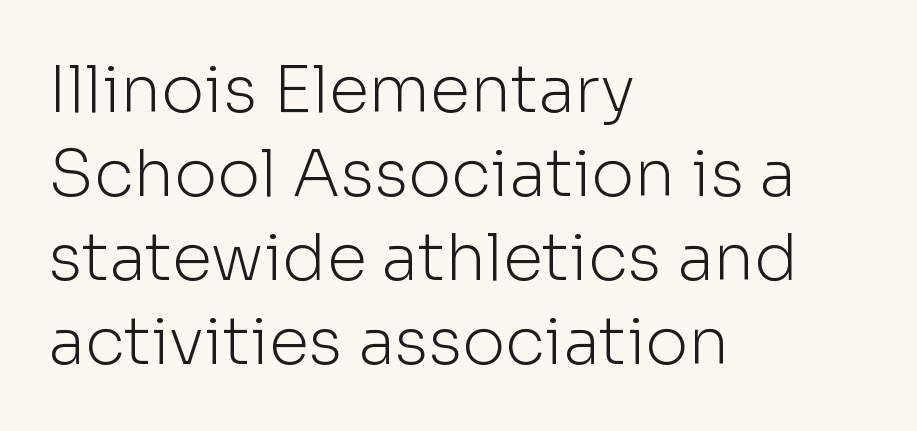
The image shows 65 px light sans-serif type, upright; set left-aligned, normal line spacing (1.29x), normal letter spacing, not underlined; low stroke contrast and a medium x-height.
